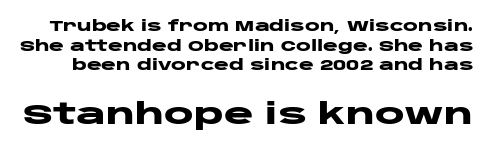
The image shows 28 px heavy, wide sans-serif type, upright; set normal line spacing (1.41x), normal letter spacing, not underlined; the second (bottom) block is 2.0x larger; low stroke contrast and a large x-height.
